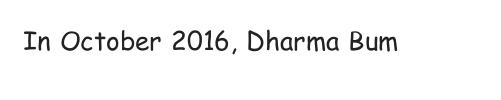
A roman cut, with each character standing at attention. Decoration check: the copy has no underline. The gaps between neighbouring characters are ordinary and unremarkable. Bold? No — there's no thickening of the strokes.
